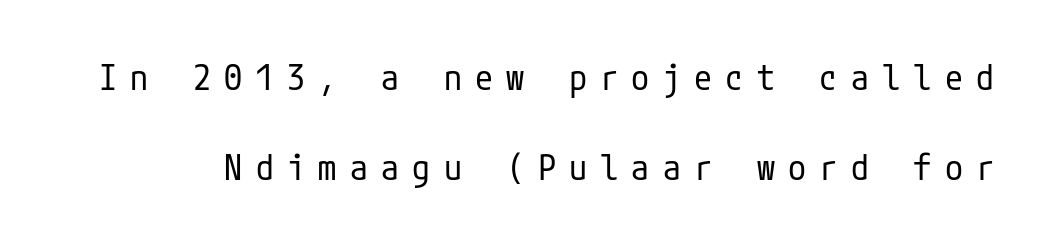
Q: Is the text bold? A: No.
Q: Is the text italic (slanted)? A: No, it is upright.
Q: Is the typeface a serif or a sans-serif typeface? A: Sans-serif.
Q: Is the text underlined? A: No.
Q: Is the spacing between letters normal or unusually wide? A: Unusually wide.
Q: Is the spacing between lines tight, normal or loose? A: Loose.
Q: Width (condensed, normal, or wide)? A: Condensed.
Q: Stroke contrast? A: Low.
Q: x-height? A: Medium.
